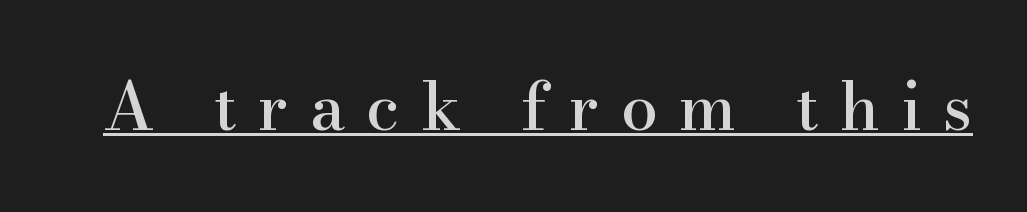
{"serif": "yes", "italic": "no", "width": "normal", "stroke_contrast": "high", "x_height": "small", "monospaced": "no", "underline": "yes", "letter_spacing": "wide", "letter_spacing_em": 0.32, "glyph_px": 66}
